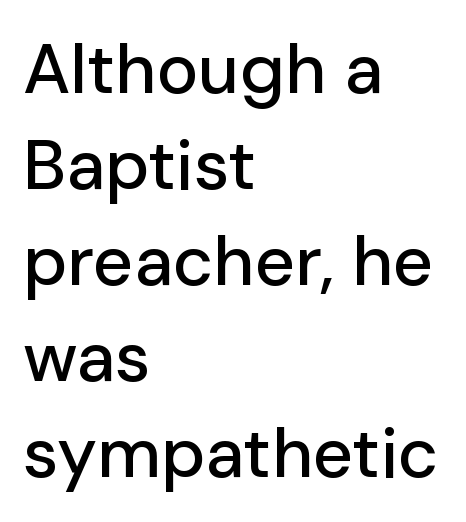
The image shows 70 px sans-serif type, upright; set left-aligned, normal line spacing (1.37x), normal letter spacing, not underlined; low stroke contrast and a medium x-height.
